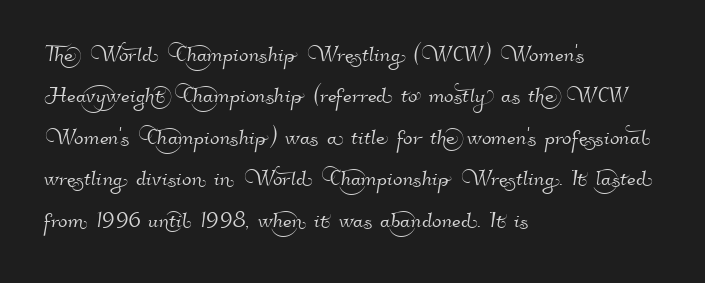
{"serif": "no", "width": "normal", "stroke_contrast": "high", "x_height": "small", "monospaced": "no", "underline": "no", "align": "left", "line_spacing": "normal", "line_spacing_ratio": 1.48, "letter_spacing": "normal", "letter_spacing_em": 0.0, "glyph_px": 28}
